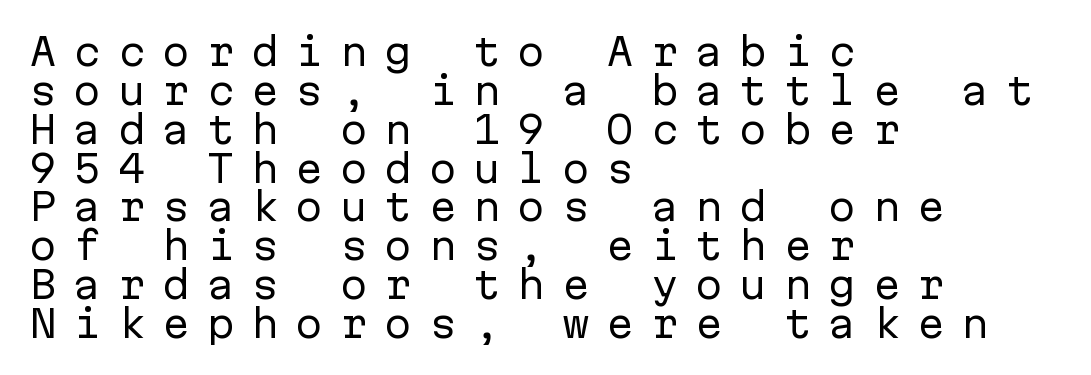
Is this a fixed-width face? Yes — each glyph sits in an identical cell. Underlining? Definitely not there. No heavy texture on the line: the type isn't bold. A typesetter would call this leading minimal, almost set solid. Honestly, the letter spacing is so wide it's the main thing you notice. Rendered with straight, roman letterforms.
